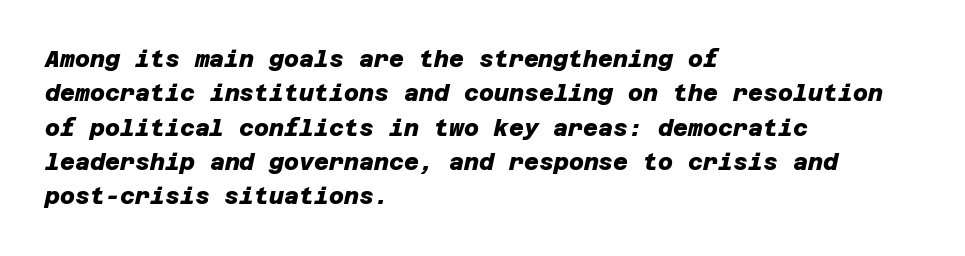
The image shows 23 px bold type; set left-aligned, normal line spacing (1.49x), normal letter spacing, not underlined.
